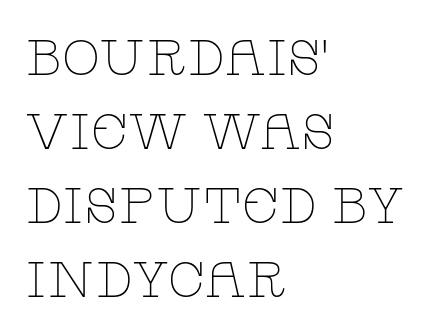
Q: Is the text bold? A: No.
Q: Is the text italic (slanted)? A: No, it is upright.
Q: Is the typeface a serif or a sans-serif typeface? A: Serif.
Q: Is the text underlined? A: No.
Q: How is the paragraph aligned? A: Left-aligned.
Q: Is the spacing between letters normal or unusually wide? A: Normal.
Q: Is the spacing between lines tight, normal or loose? A: Normal.
Q: Width (condensed, normal, or wide)? A: Wide.
Q: Stroke contrast? A: Low.
Q: x-height? A: Large.
Q: Monospaced? A: No.
